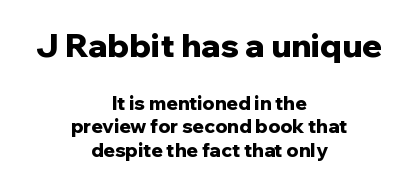
The letters stand straight up with perfectly vertical stems. Tracking here is standard; glyphs follow each other at the usual distance. Reading top to bottom, the characters get smaller at the block break. I'd call this a sans setting — the letters go barefoot. Varying glyph widths throughout — classic text-font behaviour.
